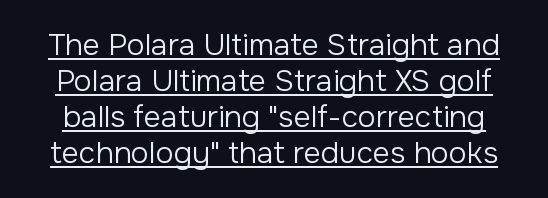
{"serif": "no", "italic": "no", "bold": "no", "weight": "regular", "width": "normal", "stroke_contrast": "low", "x_height": "medium", "monospaced": "no", "underline": "yes", "line_spacing_ratio": 1.2, "letter_spacing": "normal", "letter_spacing_em": 0.0, "glyph_px": 30}
